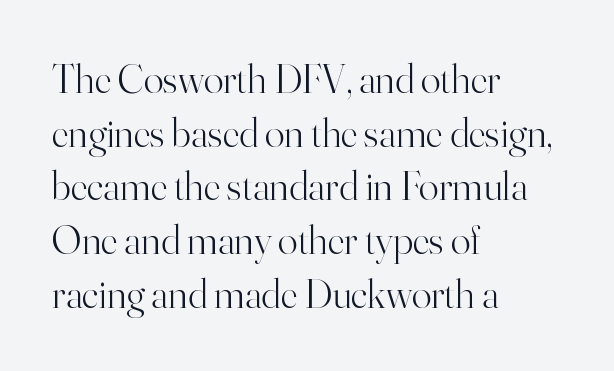
Q: Is the text bold? A: No.
Q: Is the text italic (slanted)? A: No, it is upright.
Q: Is the typeface a serif or a sans-serif typeface? A: Serif.
Q: Is the text underlined? A: No.
Q: How is the paragraph aligned? A: Left-aligned.
Q: Is the spacing between letters normal or unusually wide? A: Normal.
Q: Is the spacing between lines tight, normal or loose? A: Normal.
Q: Width (condensed, normal, or wide)? A: Normal.
Q: Stroke contrast? A: High.
Q: x-height? A: Small.
Q: Monospaced? A: No.
